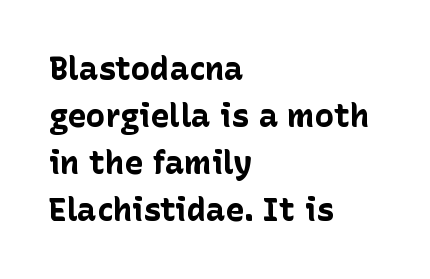
Pretty heavy lettering here — definitely bold. A typesetter would mark this as roman, not italic. Classification — sans serif. Varying glyph widths throughout — classic text-font behaviour.
